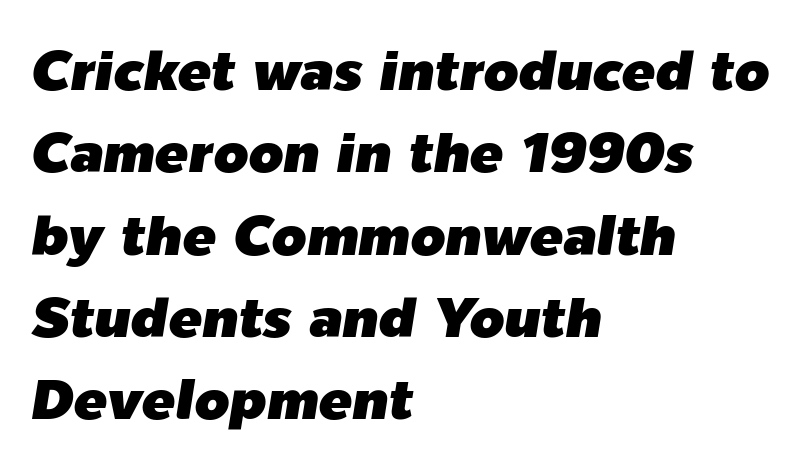
{"italic": "yes", "lean": "right", "slant_degrees": 9, "width": "normal", "stroke_contrast": "low", "x_height": "medium", "monospaced": "no", "underline": "no", "align": "left", "line_spacing": "normal", "line_spacing_ratio": 1.47, "letter_spacing": "normal", "letter_spacing_em": 0.0, "glyph_px": 56}
